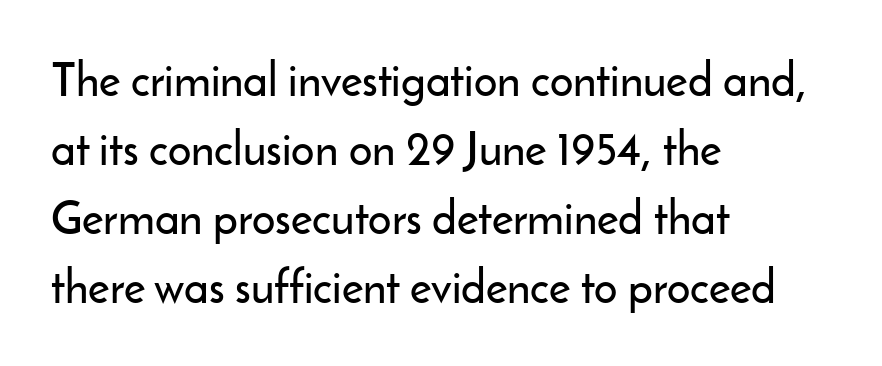
Q: Is the text italic (slanted)? A: No, it is upright.
Q: Is the typeface a serif or a sans-serif typeface? A: Sans-serif.
Q: Is the text underlined? A: No.
Q: How is the paragraph aligned? A: Left-aligned.
Q: Is the spacing between letters normal or unusually wide? A: Normal.
Q: Is the spacing between lines tight, normal or loose? A: Normal.
Q: Width (condensed, normal, or wide)? A: Normal.
Q: Stroke contrast? A: Low.
Q: x-height? A: Small.
Q: Monospaced? A: No.
